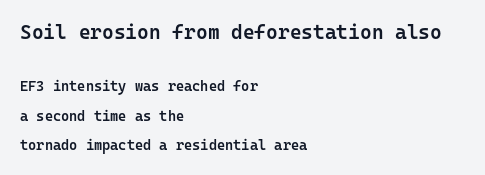
Q: Is the text bold? A: Semi-bold.
Q: Is the text italic (slanted)? A: No, it is upright.
Q: Is the text underlined? A: No.
Q: How is the paragraph aligned? A: Left-aligned.
Q: Is the spacing between letters normal or unusually wide? A: Normal.
Q: Is the spacing between lines tight, normal or loose? A: Loose.
Q: Which block of text is set in a larger size, the first (top) or the second (bottom)? A: The first (top) one.
